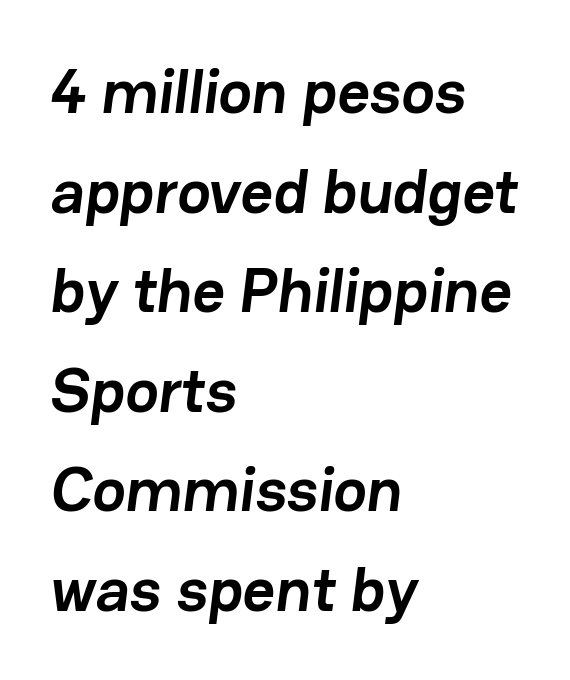
The image shows 63 px semibold sans-serif type; set left-aligned, normal line spacing (1.58x), normal letter spacing, not underlined; low stroke contrast and a medium x-height.
